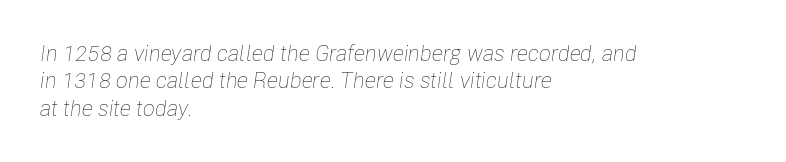
Q: Is the text bold? A: No.
Q: Is the text italic (slanted)? A: Yes, it leans right by about 8 degrees.
Q: Is the text underlined? A: No.
Q: How is the paragraph aligned? A: Left-aligned.
Q: Is the spacing between letters normal or unusually wide? A: Normal.
